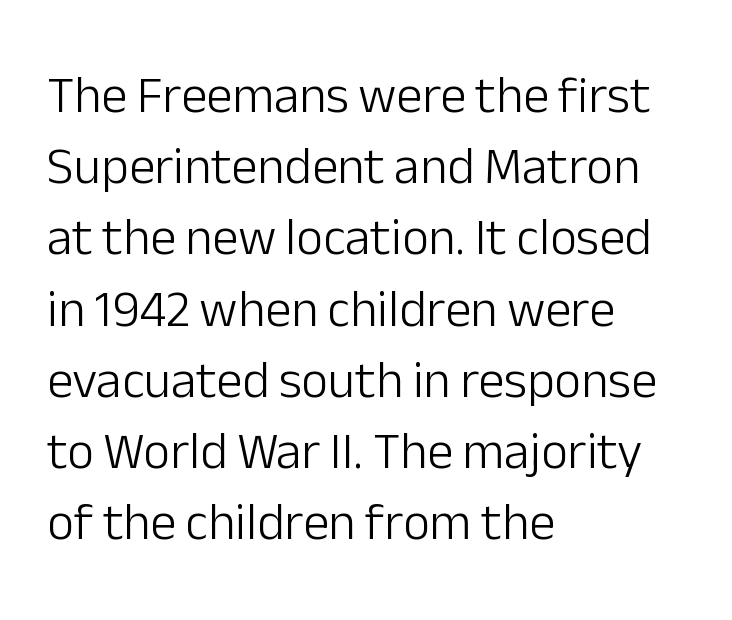
Designer's note — italics off, roman on. Counters stay open thanks to moderate or lighter strokes. The face used here is proportionally spaced, like ordinary book or web type. Characters follow at the spacing the type designer built in. The lines sit at an ordinary, default distance from one another. Alignment: flush left.
